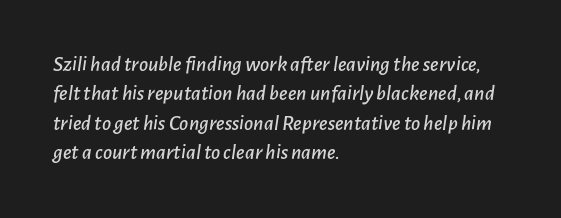
The image shows 22 px text type, italic (leaning right); set left-aligned, normal line spacing (1.34x), normal letter spacing, not underlined.
